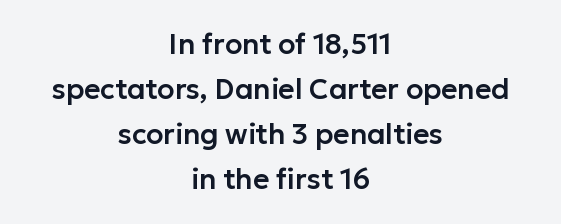
The image shows 28 px sans-serif type, upright; set centered, normal line spacing (1.61x), normal letter spacing, not underlined; low stroke contrast and a medium x-height.
